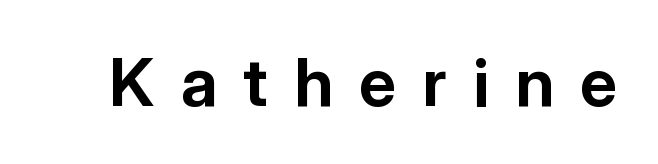
The image shows 67 px bold sans-serif type, upright; set unusually wide letter spacing (+0.39 em), not underlined; low stroke contrast and a medium x-height.
